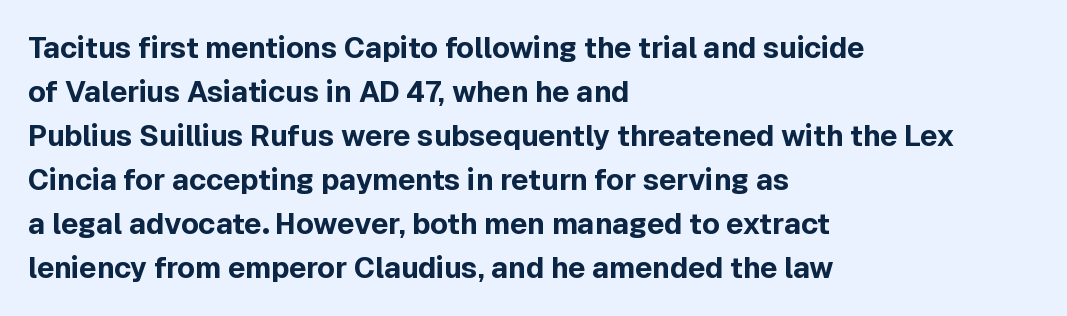
Think of a printed novel: that variable character pitch is what you see here. Typesetter's note: full bold, strokes at maximum text heaviness. These lines stack with their left ends in a neat column. Upright lettering throughout. Successive baselines arrive at the customary interval.
